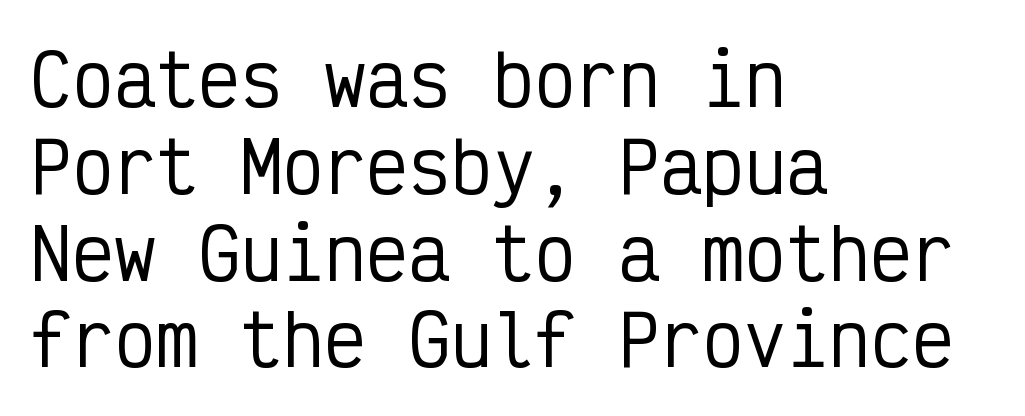
Q: Is the text italic (slanted)? A: No, it is upright.
Q: Is the typeface a serif or a sans-serif typeface? A: Sans-serif.
Q: Is the text underlined? A: No.
Q: How is the paragraph aligned? A: Left-aligned.
Q: Is the spacing between letters normal or unusually wide? A: Normal.
Q: Width (condensed, normal, or wide)? A: Condensed.
Q: Stroke contrast? A: Low.
Q: x-height? A: Medium.
Q: Monospaced? A: Yes.
